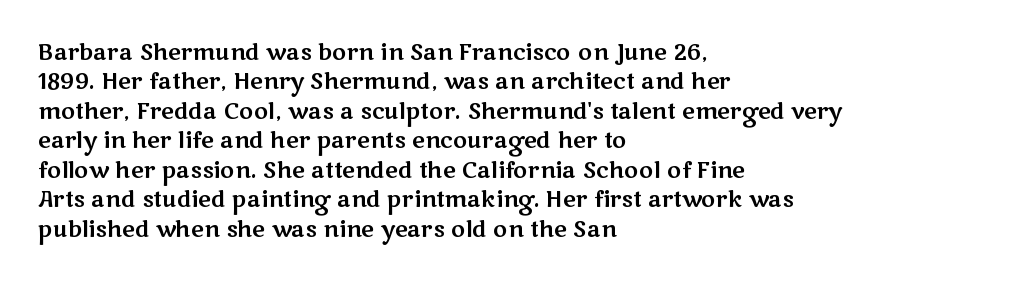
The image shows 22 px text type, upright; set left-aligned, normal line spacing (1.34x), normal letter spacing, not underlined.
